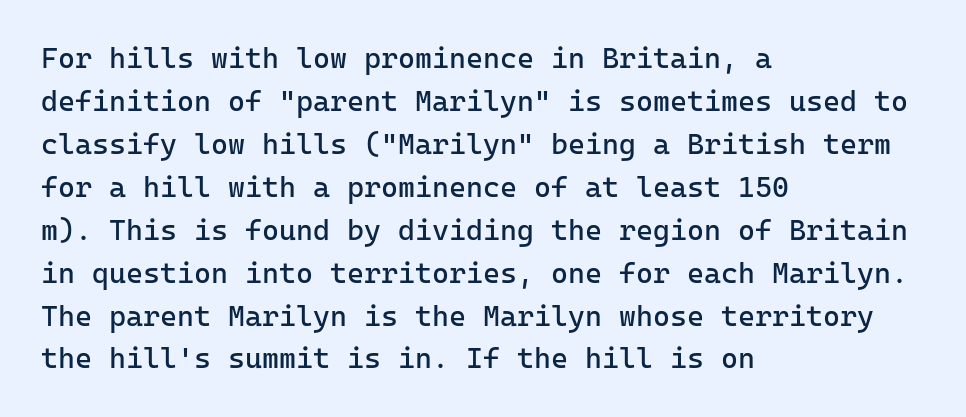
Q: Is the text bold? A: No.
Q: Is the text italic (slanted)? A: No, it is upright.
Q: Is the typeface a serif or a sans-serif typeface? A: Sans-serif.
Q: Is the text underlined? A: No.
Q: How is the paragraph aligned? A: Left-aligned.
Q: Is the spacing between letters normal or unusually wide? A: Normal.
Q: Is the spacing between lines tight, normal or loose? A: Normal.
Q: Width (condensed, normal, or wide)? A: Normal.
Q: Stroke contrast? A: Low.
Q: x-height? A: Medium.
Q: Monospaced? A: Yes.
